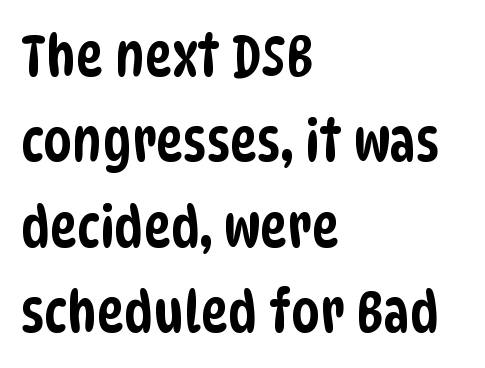
The image shows 58 px condensed sans-serif type; set left-aligned, normal line spacing (1.47x), normal letter spacing, not underlined; low stroke contrast and a large x-height.
